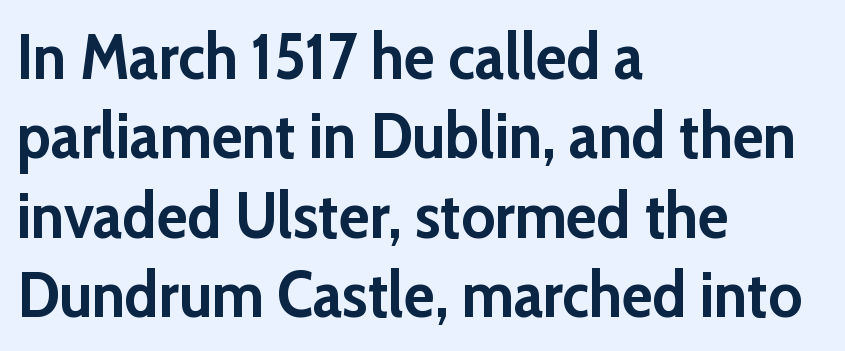
{"serif": "no", "italic": "no", "bold": "yes", "weight": "semibold", "width": "normal", "stroke_contrast": "low", "x_height": "medium", "monospaced": "no", "underline": "no", "align": "left", "line_spacing_ratio": 1.24, "letter_spacing": "normal", "letter_spacing_em": 0.0, "glyph_px": 64}
